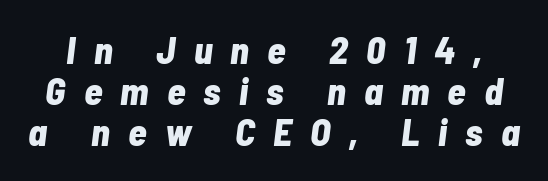
The image shows 38 px bold, condensed type, italic (leaning right); set tight line spacing (1.08x), unusually wide letter spacing (+0.48 em), not underlined; low stroke contrast and a medium x-height.
